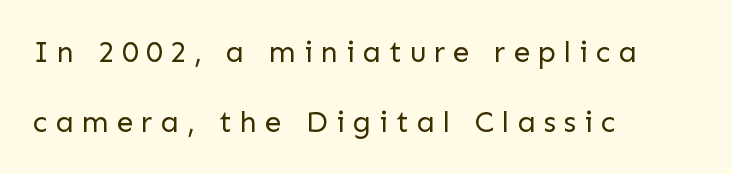
Do the letters lean? They stand straight. The glyphs are unaccompanied by any horizontal stroke below them. Reading down the column, the eye jumps a long way to each next line. This reads as an unemphasized weight, regular at the heaviest.
